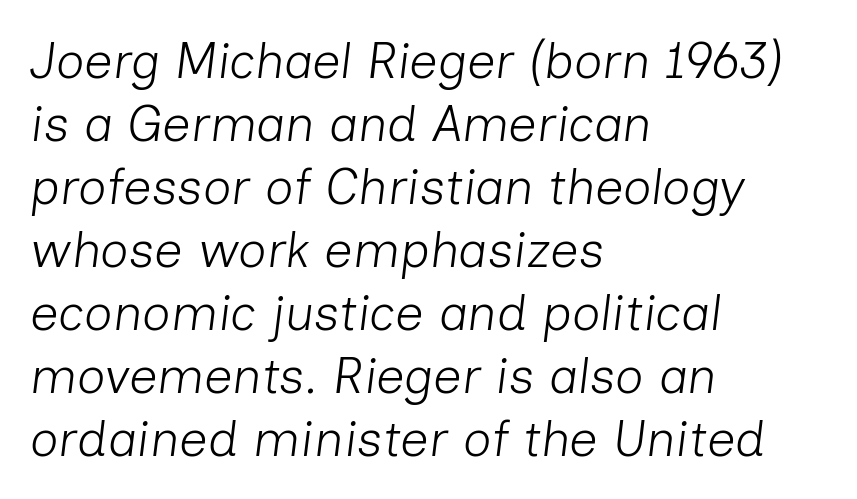
The image shows 50 px light type, italic (leaning right); set left-aligned, normal line spacing (1.26x), normal letter spacing, not underlined; low stroke contrast and a medium x-height.
